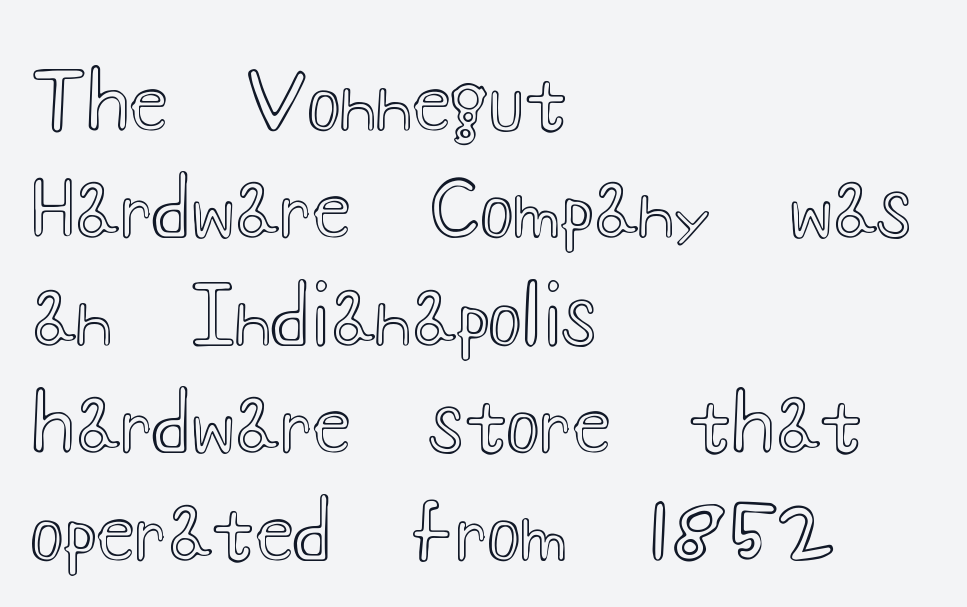
A clean baseline with only descenders dipping below it. Caption: multi-line text, flush left, ragged right. Every character sits straight up, as roman type does. Line spacing here is normal. The type is set solid horizontally, with unmodified tracking. The rendering uses natural spacing where letterforms have individual widths.
